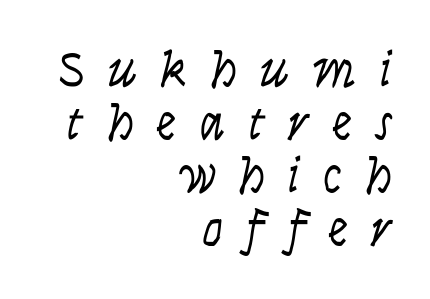
Descenders are the only things crossing below the line. The ragged edge is on the left, which tells us the setting is flush right. These lines are composed in type without serifs. The weight would be labelled regular, book, light, or lighter still. In terms of letterspacing, this is a distinctly airy, spread setting.
